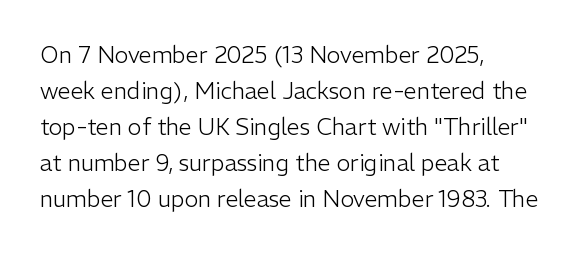
Nothing unusual about the tracking: characters are spaced as the font intends. The typesetter chose a ragged-right arrangement here. Vertical strokes here are truly vertical. In terms of leading, this rendering sits right in the middle.
